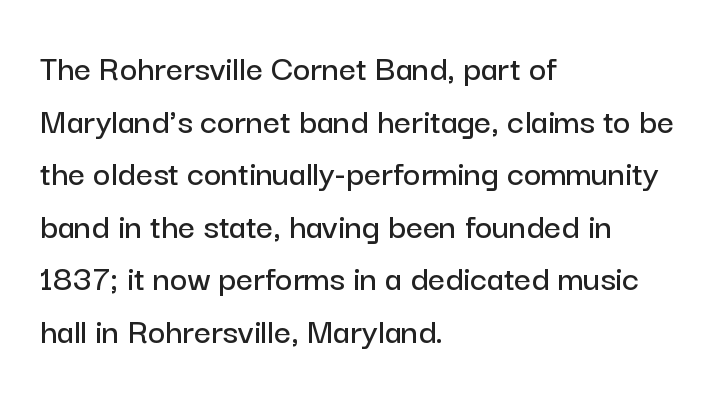
Anything drawn beneath the words? Only blank space. A sans-serif font was chosen for this passage. The type is set solid horizontally, with unmodified tracking. The rag falls on the right side of this text block. Varying glyph widths throughout — classic text-font behaviour.
